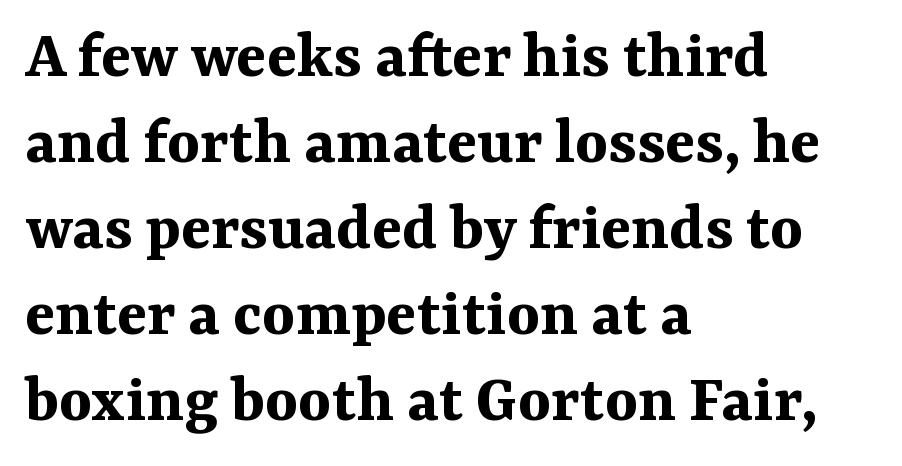
The image shows 70 px bold serif type, upright; set left-aligned, line spacing 1.23x, normal letter spacing, not underlined; medium stroke contrast and a medium x-height.
